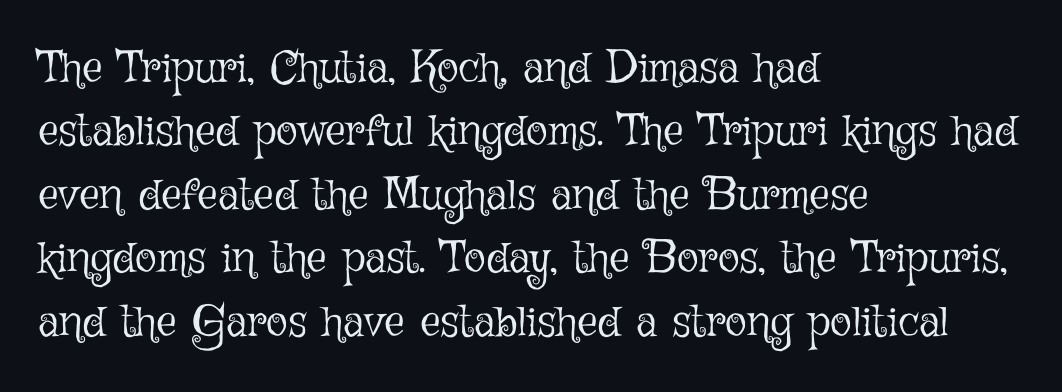
Q: Is the text bold? A: No.
Q: Is the text italic (slanted)? A: No, it is upright.
Q: Is the text underlined? A: No.
Q: How is the paragraph aligned? A: Left-aligned.
Q: Is the spacing between letters normal or unusually wide? A: Normal.
Q: Is the spacing between lines tight, normal or loose? A: Normal.
Q: Width (condensed, normal, or wide)? A: Normal.
Q: Stroke contrast? A: Low.
Q: x-height? A: Medium.
Q: Monospaced? A: No.
